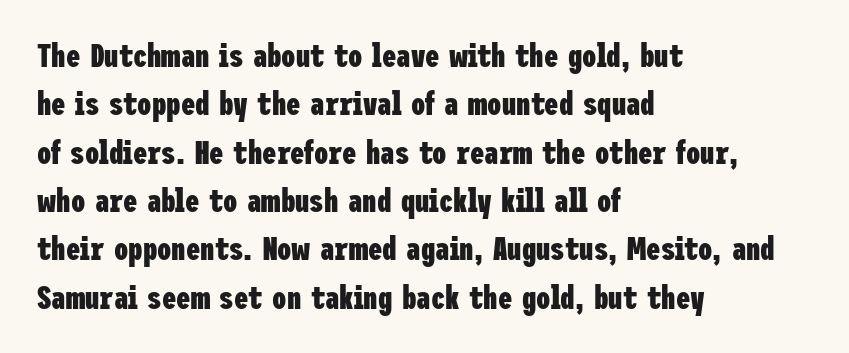
{"serif": "no", "italic": "no", "bold": "yes", "weight": "heavy", "width": "condensed", "stroke_contrast": "low", "x_height": "medium", "underline": "no", "align": "left", "line_spacing": "normal", "line_spacing_ratio": 1.51, "letter_spacing": "normal", "letter_spacing_em": 0.0, "glyph_px": 32}
